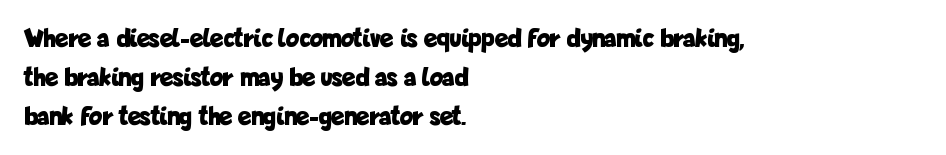
The image shows 27 px bold type, upright; set left-aligned, normal line spacing (1.44x), normal letter spacing, not underlined.
